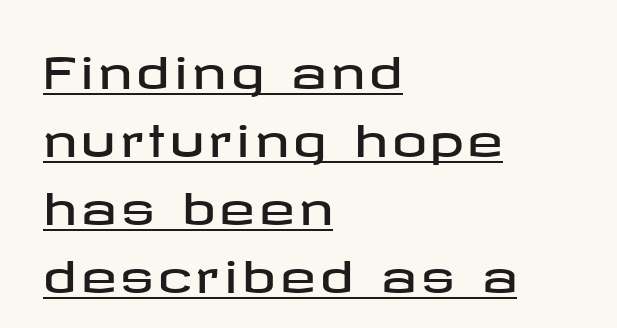
Look at the bottom of the vertical strokes: they stop flat, with no serifs. A rule runs beneath these lines of type. Unlike italic type, these characters show no tilt at all. Horizontal alignment here is leftward, the default for most running prose.
